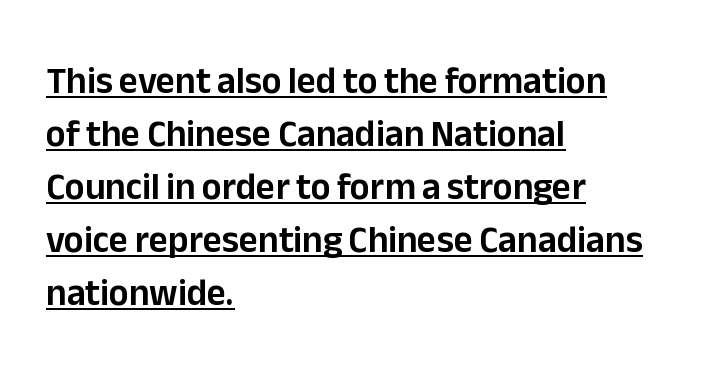
The image shows 37 px sans-serif type, upright; set left-aligned, normal line spacing (1.43x), normal letter spacing, underlined; low stroke contrast and a medium x-height.
